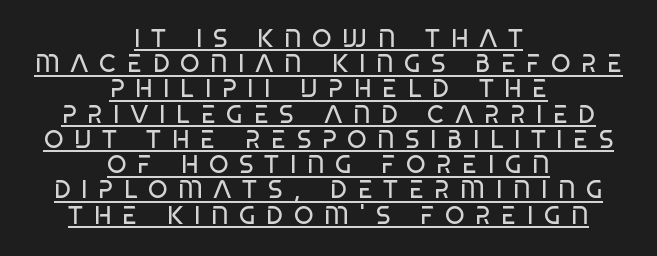
{"bold": "no", "underline": "yes", "align": "center", "line_spacing": "tight", "line_spacing_ratio": 1.01, "letter_spacing": "wide", "letter_spacing_em": 0.42, "glyph_px": 25}
